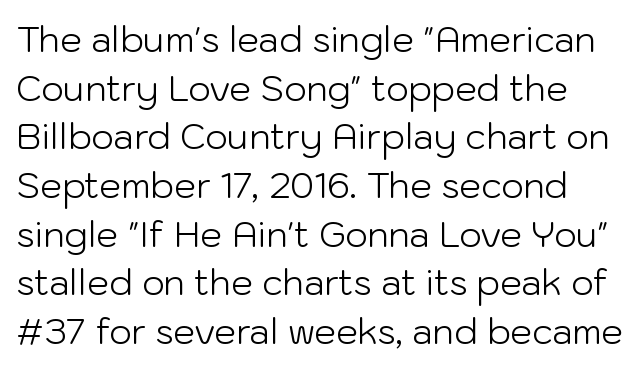
{"serif": "no", "italic": "no", "bold": "no", "weight": "light", "width": "normal", "stroke_contrast": "low", "x_height": "medium", "monospaced": "no", "underline": "no", "line_spacing": "normal", "line_spacing_ratio": 1.39, "letter_spacing": "normal", "letter_spacing_em": 0.0, "glyph_px": 35}
